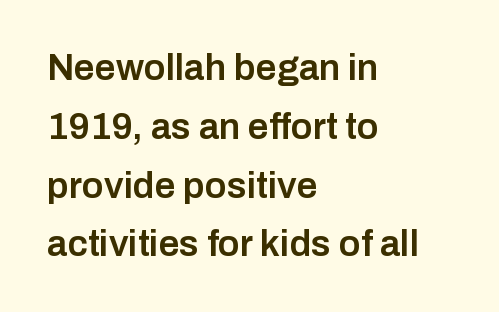
{"serif": "no", "italic": "no", "bold": "semi", "weight": "semibold", "width": "normal", "stroke_contrast": "low", "x_height": "medium", "monospaced": "no", "underline": "no", "align": "left", "line_spacing": "normal", "line_spacing_ratio": 1.59, "letter_spacing": "normal", "letter_spacing_em": 0.0, "glyph_px": 37}
